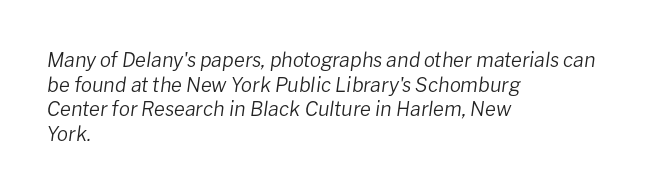
The image shows 20 px text type, italic (leaning right); set left-aligned, line spacing 1.23x, normal letter spacing, not underlined.
